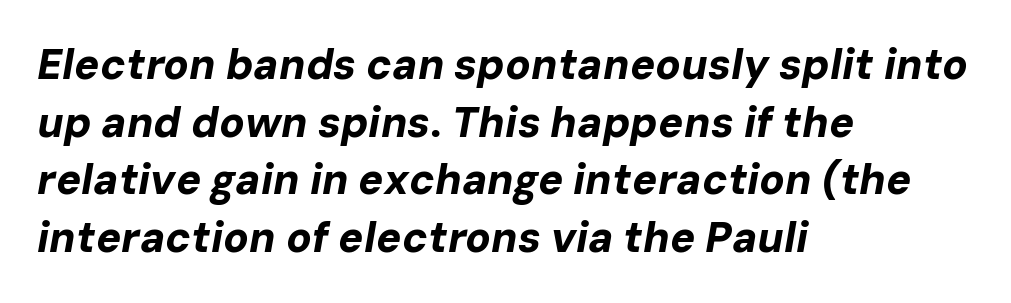
A dark, heavy texture on the line: the type is bold. A typesetter would mark this as italic. Unmarked baselines from the first word to the last. The compositor pushed each line to the left boundary. You could call the tracking neutral — neither tight nor loose.
